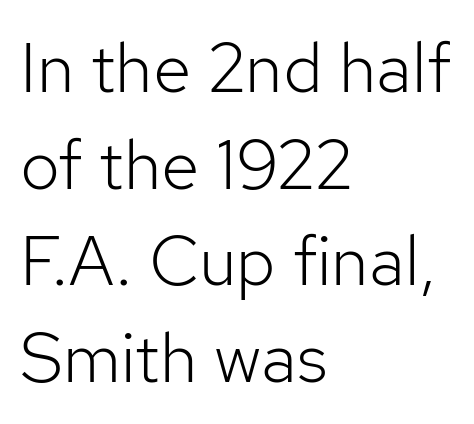
{"serif": "no", "italic": "no", "bold": "no", "weight": "light", "width": "normal", "stroke_contrast": "low", "x_height": "medium", "monospaced": "no", "underline": "no", "align": "left", "line_spacing": "normal", "line_spacing_ratio": 1.38, "letter_spacing": "normal", "letter_spacing_em": 0.0, "glyph_px": 70}
